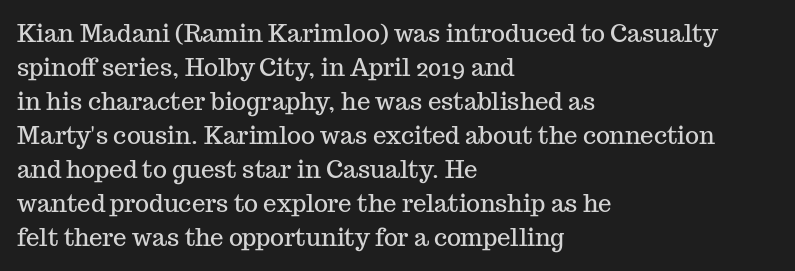
Each word holds together tightly as a unit, with standard inter-letter gaps. Horizontally, the lines are justified to the leading edge only. Check the space under the baseline: it is left empty. Leading matches the norm, producing a regular column.
